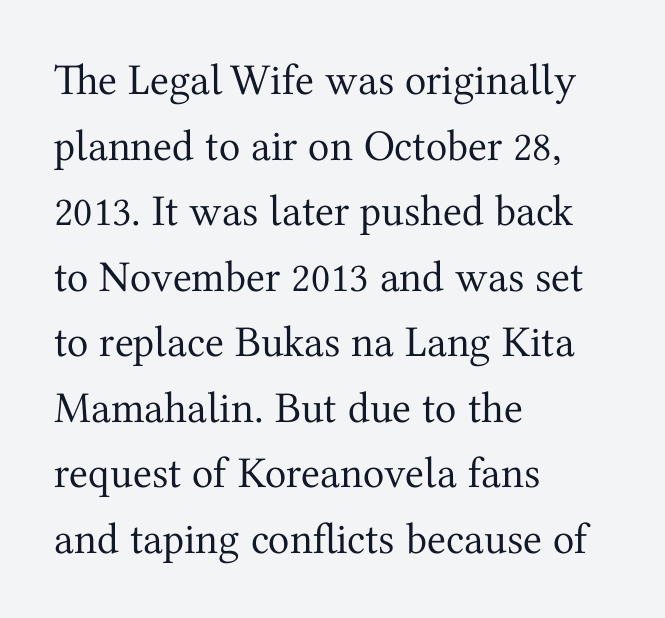
The image shows 44 px regular-weight serif type, upright; set left-aligned, normal line spacing (1.49x), normal letter spacing, not underlined; medium stroke contrast and a medium x-height.
